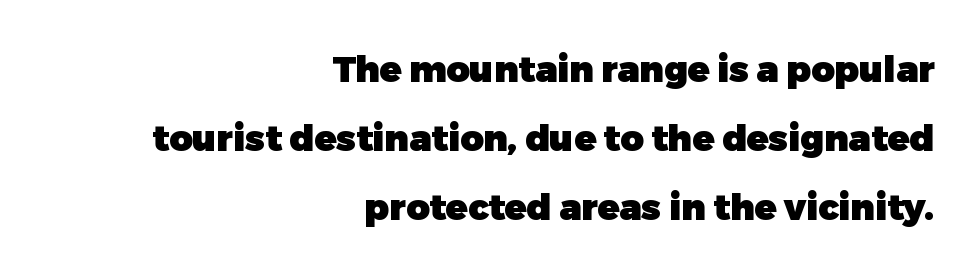
The image shows 36 px heavy sans-serif type, upright; set right-aligned, loose line spacing (1.92x), normal letter spacing, not underlined; low stroke contrast and a medium x-height.
